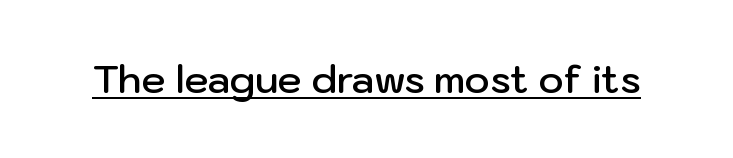
Q: Is the text bold? A: Semi-bold.
Q: Is the text italic (slanted)? A: No, it is upright.
Q: Is the typeface a serif or a sans-serif typeface? A: Sans-serif.
Q: Is the text underlined? A: Yes.
Q: Is the spacing between letters normal or unusually wide? A: Normal.
Q: Width (condensed, normal, or wide)? A: Normal.
Q: Stroke contrast? A: Low.
Q: x-height? A: Medium.
Q: Monospaced? A: No.
